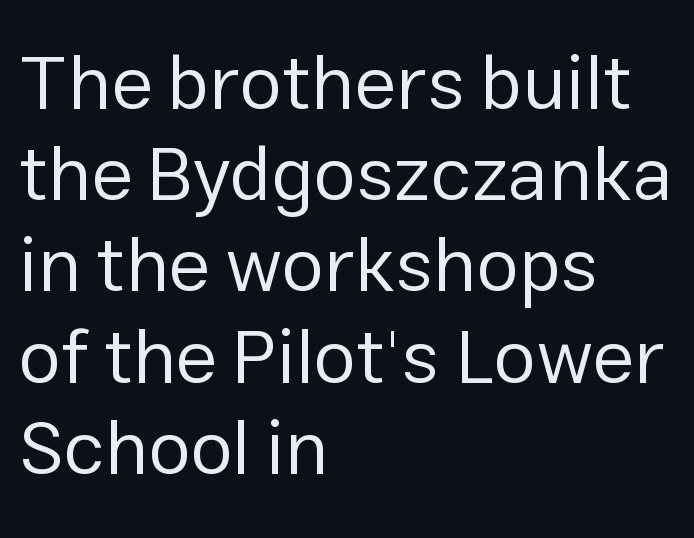
{"serif": "no", "italic": "no", "bold": "no", "weight": "regular", "width": "normal", "stroke_contrast": "low", "x_height": "medium", "monospaced": "no", "underline": "no", "align": "left", "line_spacing_ratio": 1.2, "letter_spacing": "normal", "letter_spacing_em": 0.0, "glyph_px": 76}
